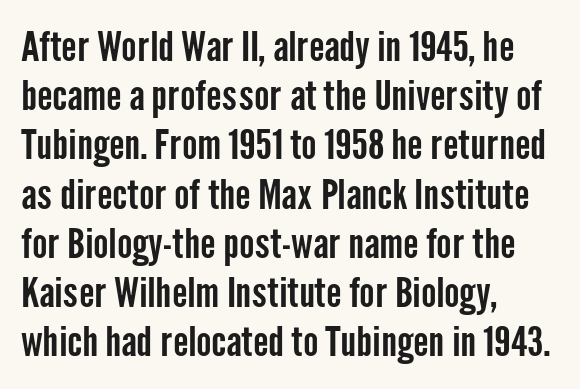
{"serif": "no", "italic": "no", "width": "condensed", "stroke_contrast": "low", "x_height": "medium", "monospaced": "no", "underline": "no", "align": "left", "line_spacing_ratio": 1.2, "letter_spacing": "normal", "letter_spacing_em": 0.0, "glyph_px": 41}
